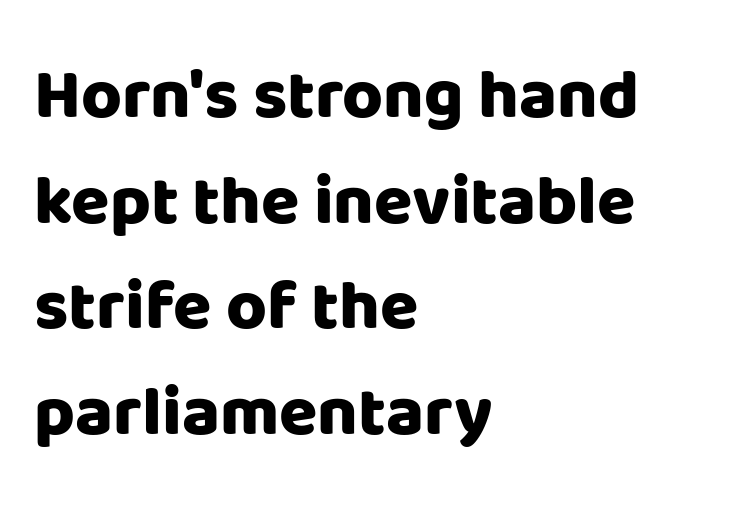
Weight check: bold — yes, fully. Classification — sans serif. The lettering stays uniformly vertical, giving the passage a roman look. Where is the straight margin? On the left. Is this a fixed-width face? No — the glyphs have proportional, varying widths. Normally led — the rows are evenly, conventionally spaced.
